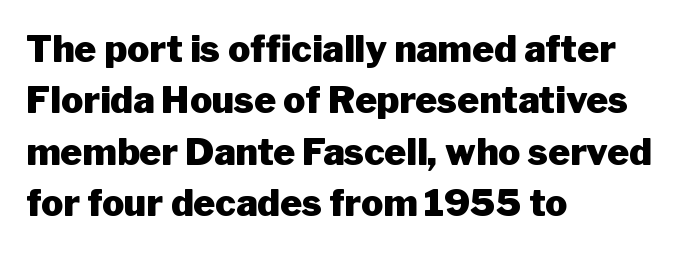
Spacing between characters is what you'd get straight out of the box. In terms of leading, this rendering sits right in the middle. Caption: multi-line text, flush left, ragged right. The type sits square on the baseline with zero lean.
